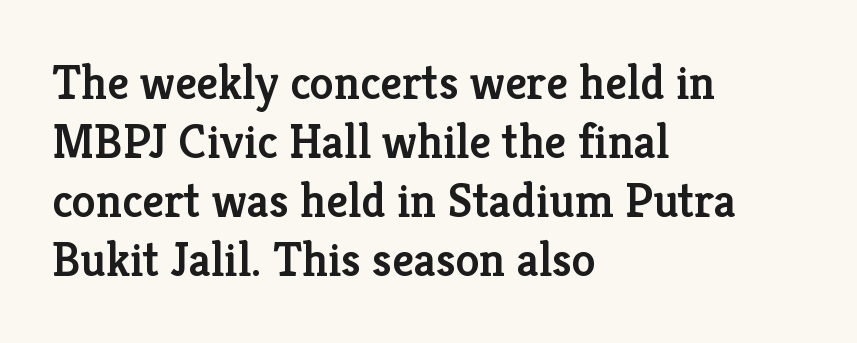
Any mark beneath the type? The region is blank. The specimen reads as upright at a glance. Visually the block forms a straight wall on the left and a jagged coastline on the right. Heft: intermediate — a semibold.
